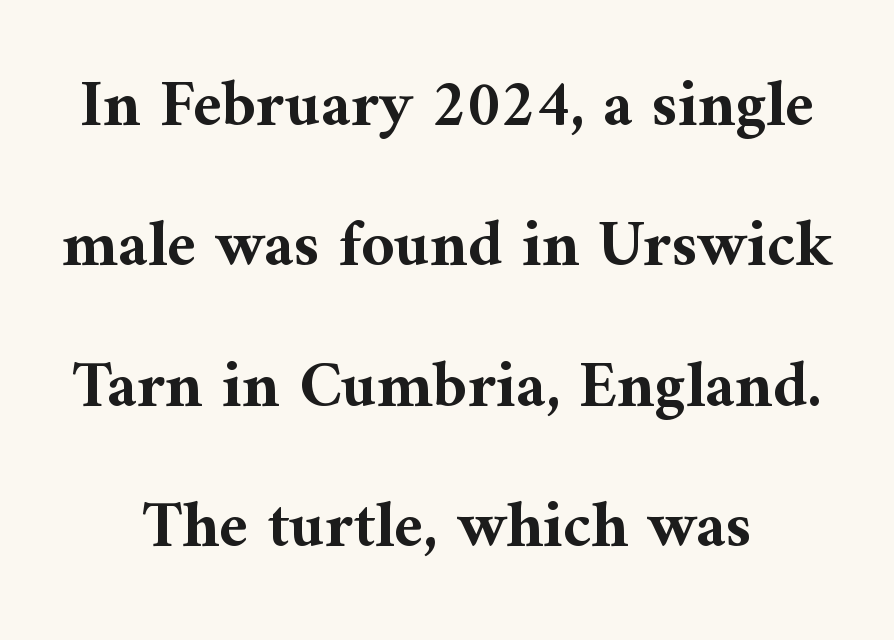
Q: Is the text bold? A: Yes.
Q: Is the text italic (slanted)? A: No, it is upright.
Q: Is the typeface a serif or a sans-serif typeface? A: Serif.
Q: Is the text underlined? A: No.
Q: Is the spacing between letters normal or unusually wide? A: Normal.
Q: Is the spacing between lines tight, normal or loose? A: Loose.
Q: Width (condensed, normal, or wide)? A: Normal.
Q: Stroke contrast? A: Medium.
Q: x-height? A: Medium.
Q: Monospaced? A: No.
